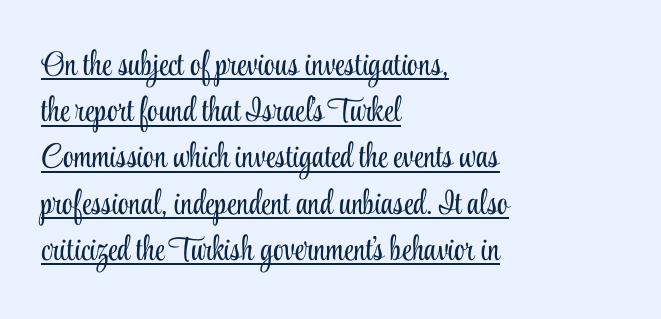
Q: Is the text bold? A: No.
Q: Is the text italic (slanted)? A: Yes.
Q: Is the typeface a serif or a sans-serif typeface? A: Serif.
Q: Is the text underlined? A: Yes.
Q: How is the paragraph aligned? A: Left-aligned.
Q: Is the spacing between letters normal or unusually wide? A: Normal.
Q: Is the spacing between lines tight, normal or loose? A: Normal.
Q: Width (condensed, normal, or wide)? A: Condensed.
Q: Stroke contrast? A: Low.
Q: x-height? A: Small.
Q: Monospaced? A: No.
